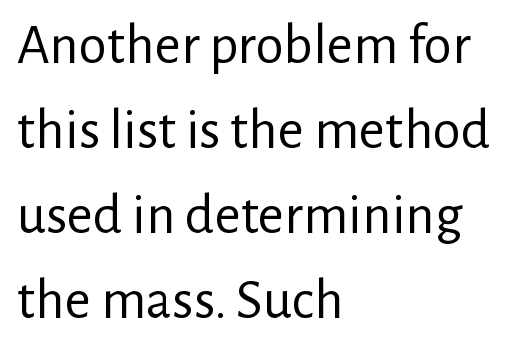
The image shows 57 px regular-weight sans-serif type, upright; set left-aligned, normal line spacing (1.49x), normal letter spacing, not underlined; low stroke contrast and a medium x-height.
